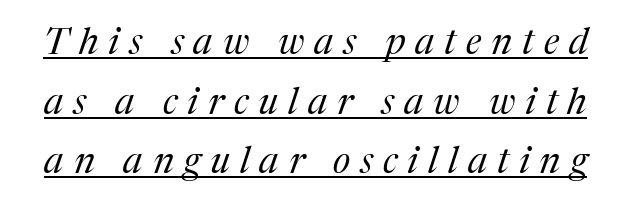
The image shows 37 px regular-weight serif type, italic (leaning right); set normal line spacing (1.61x), unusually wide letter spacing (+0.27 em), underlined; medium stroke contrast and a medium x-height.
